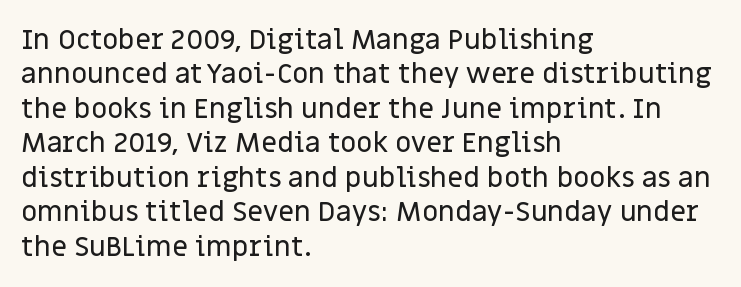
The image shows 28 px sans-serif type, upright; set left-aligned, line spacing 1.23x, normal letter spacing, not underlined; low stroke contrast and a large x-height.
